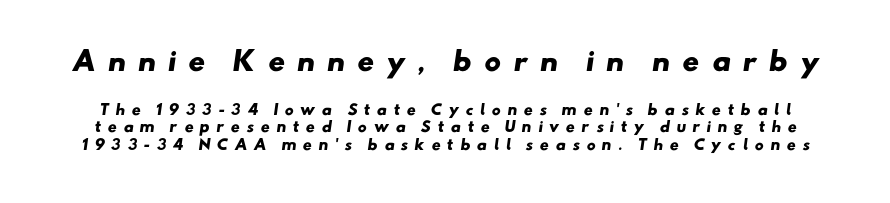
The image shows 26 px bold type; set line spacing 1.24x, unusually wide letter spacing (+0.45 em), not underlined; the first (top) block is 1.86x larger.
